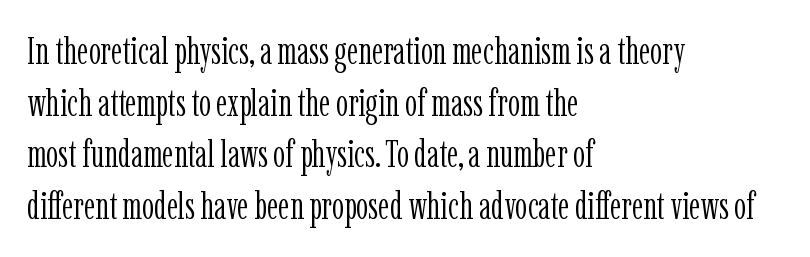
The image shows 38 px light, condensed serif type, upright; set left-aligned, normal line spacing (1.36x), normal letter spacing, not underlined; low stroke contrast and a medium x-height.
